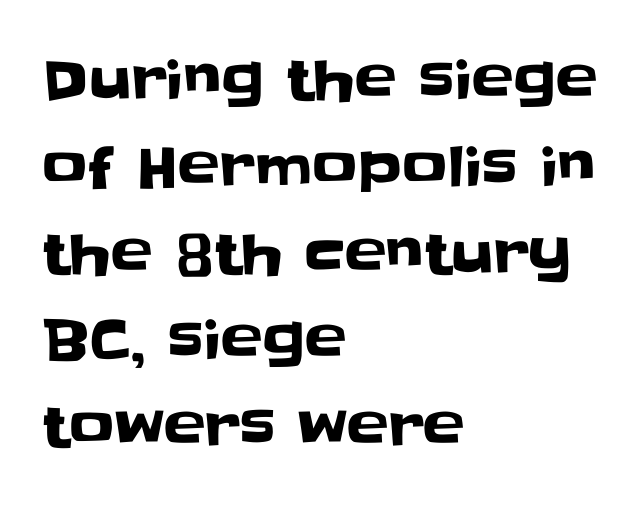
Q: Is the text italic (slanted)? A: No, it is upright.
Q: Is the typeface a serif or a sans-serif typeface? A: Sans-serif.
Q: Is the text underlined? A: No.
Q: How is the paragraph aligned? A: Left-aligned.
Q: Is the spacing between letters normal or unusually wide? A: Normal.
Q: Is the spacing between lines tight, normal or loose? A: Normal.
Q: Width (condensed, normal, or wide)? A: Normal.
Q: Stroke contrast? A: Low.
Q: x-height? A: Large.
Q: Monospaced? A: No.
